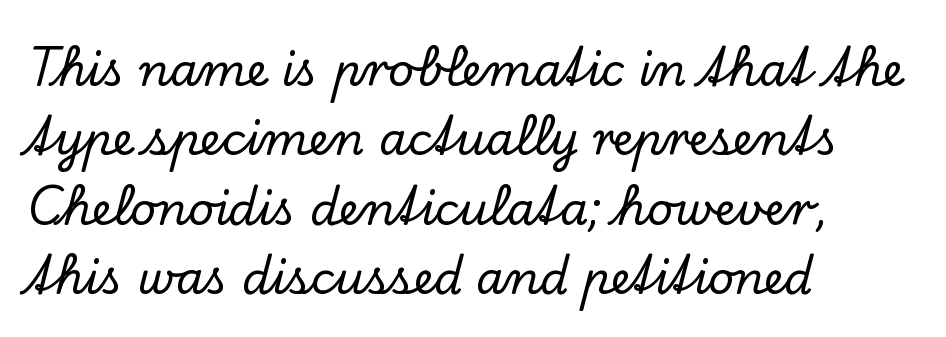
The image shows 45 px serif type; set left-aligned, normal line spacing (1.54x), normal letter spacing, not underlined; low stroke contrast and a small x-height.
